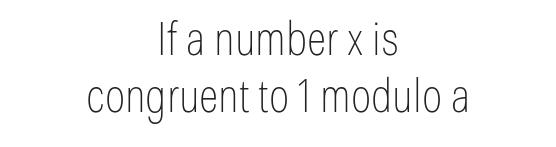
The image shows 46 px thin, condensed sans-serif type, upright; set centered, normal line spacing (1.25x), normal letter spacing, not underlined; low stroke contrast and a medium x-height.
